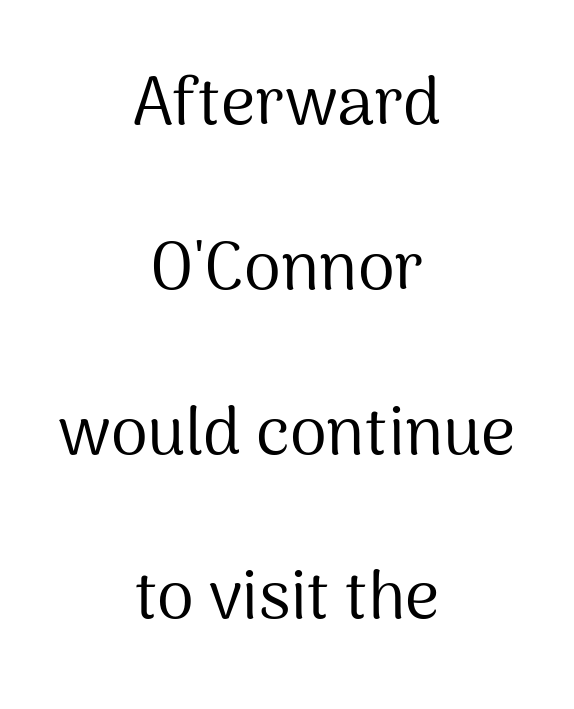
In terms of posture, this sample is upright. This is not heavy type; no bold has been used. Are there feet on the stems? There aren't — it's a sans. The specimen omits any rule beneath the text block's lines.
